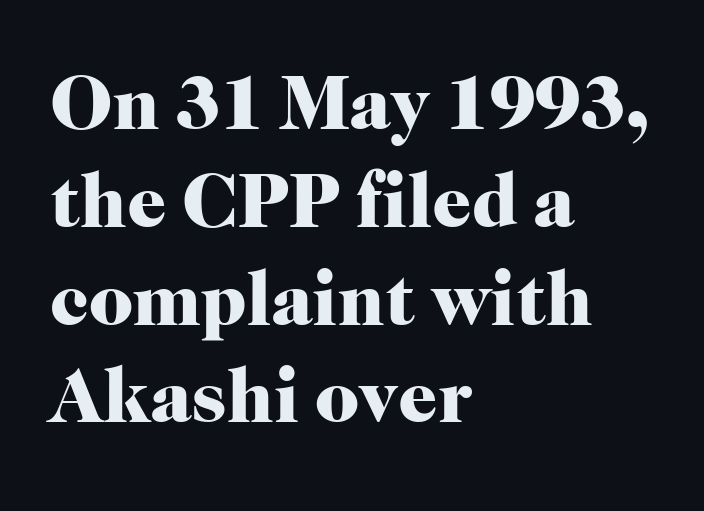
Q: Is the text bold? A: Yes.
Q: Is the text italic (slanted)? A: No, it is upright.
Q: Is the typeface a serif or a sans-serif typeface? A: Serif.
Q: Is the text underlined? A: No.
Q: How is the paragraph aligned? A: Left-aligned.
Q: Is the spacing between letters normal or unusually wide? A: Normal.
Q: Is the spacing between lines tight, normal or loose? A: Normal.
Q: Width (condensed, normal, or wide)? A: Normal.
Q: Stroke contrast? A: High.
Q: x-height? A: Medium.
Q: Monospaced? A: No.
